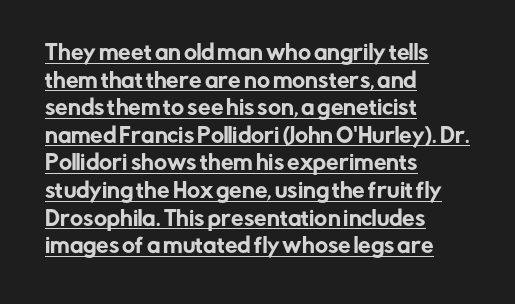
{"italic": "no", "underline": "yes", "align": "left", "line_spacing": "normal", "line_spacing_ratio": 1.38, "letter_spacing": "normal", "letter_spacing_em": 0.0, "glyph_px": 20}
